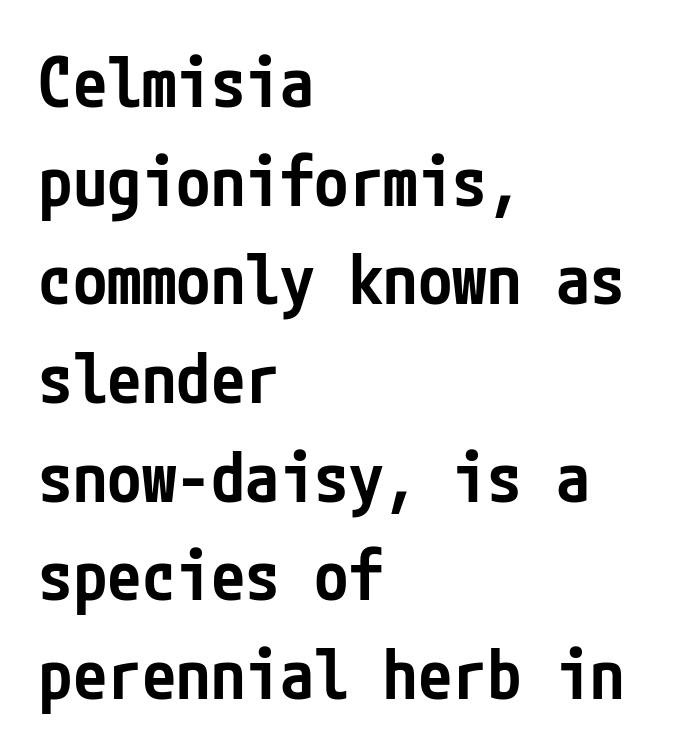
Horizontally, the lines are justified to the leading edge only. Check under the words: just untouched page. The designer went with a sans here, leaving each stem footless. Characters follow at the spacing the type designer built in.
